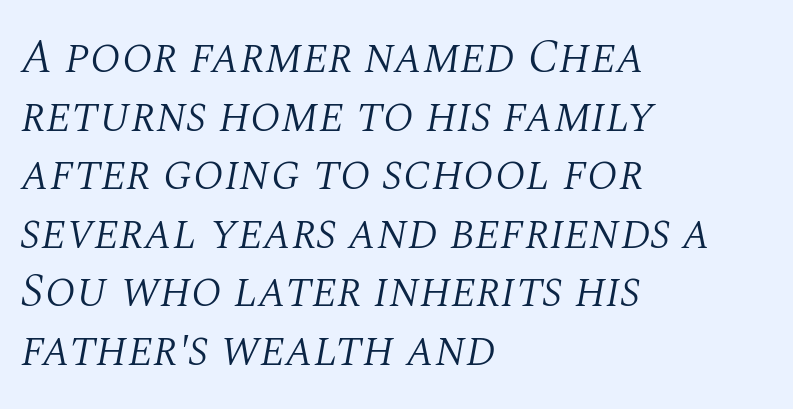
Q: Is the text bold? A: No.
Q: Is the text italic (slanted)? A: Yes, it leans right by about 10 degrees.
Q: Is the typeface a serif or a sans-serif typeface? A: Serif.
Q: Is the text underlined? A: No.
Q: How is the paragraph aligned? A: Left-aligned.
Q: Is the spacing between letters normal or unusually wide? A: Normal.
Q: Width (condensed, normal, or wide)? A: Normal.
Q: Stroke contrast? A: Medium.
Q: x-height? A: Large.
Q: Monospaced? A: No.
